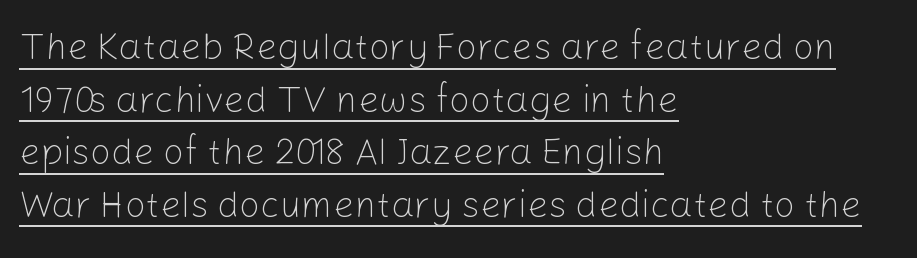
{"serif": "no", "italic": "no", "bold": "no", "weight": "light", "width": "normal", "stroke_contrast": "low", "x_height": "medium", "monospaced": "no", "underline": "yes", "align": "left", "line_spacing": "normal", "line_spacing_ratio": 1.42, "letter_spacing": "normal", "letter_spacing_em": 0.0, "glyph_px": 37}
